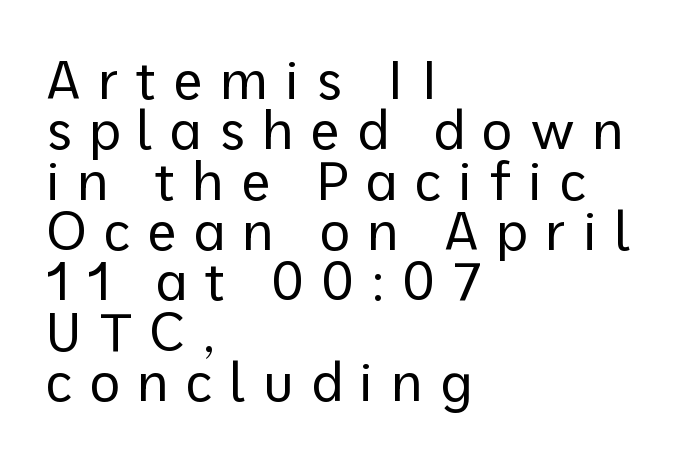
Observe the absence of serifs on each vertical stroke in this sample. Where is the straight margin? On the left. This rendering features lettering with no underline. Upright lettering throughout.
